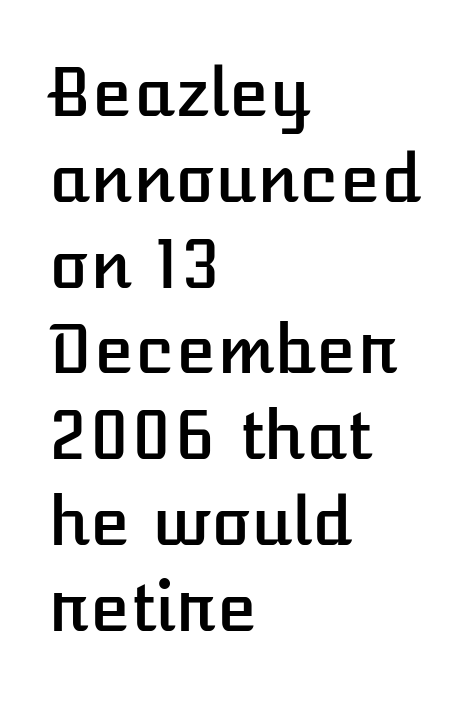
{"italic": "no", "width": "normal", "stroke_contrast": "low", "x_height": "medium", "monospaced": "no", "underline": "no", "align": "left", "line_spacing": "normal", "line_spacing_ratio": 1.3, "letter_spacing": "normal", "letter_spacing_em": 0.0, "glyph_px": 66}
